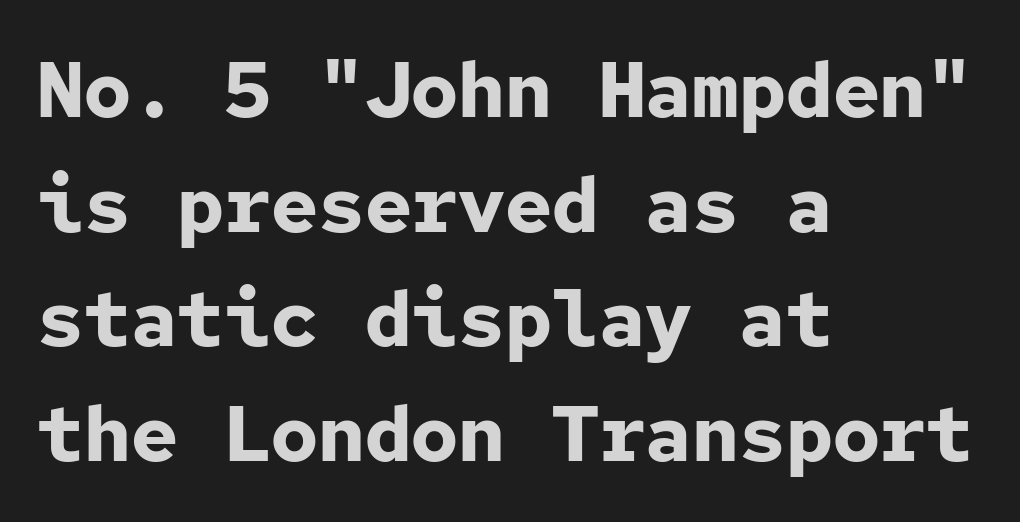
The image shows 78 px bold sans-serif type, upright, monospaced; set left-aligned, normal line spacing (1.47x), normal letter spacing, not underlined; low stroke contrast and a medium x-height.
